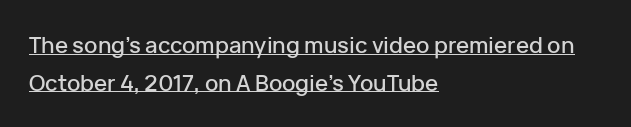
The rag falls on the right side of this text block. Standard letterfit; no display-style spreading of the glyphs. Posture: upright roman. The sample's only ornament is a line tracing under the words.
